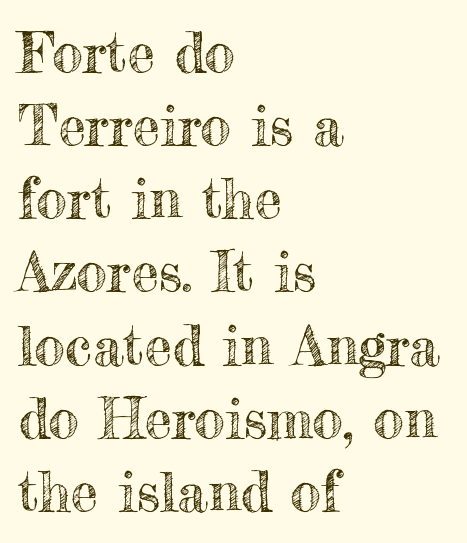
Q: Is the text italic (slanted)? A: No, it is upright.
Q: Is the text underlined? A: No.
Q: How is the paragraph aligned? A: Left-aligned.
Q: Is the spacing between letters normal or unusually wide? A: Normal.
Q: Is the spacing between lines tight, normal or loose? A: Normal.
Q: Width (condensed, normal, or wide)? A: Normal.
Q: x-height? A: Small.
Q: Monospaced? A: No.
